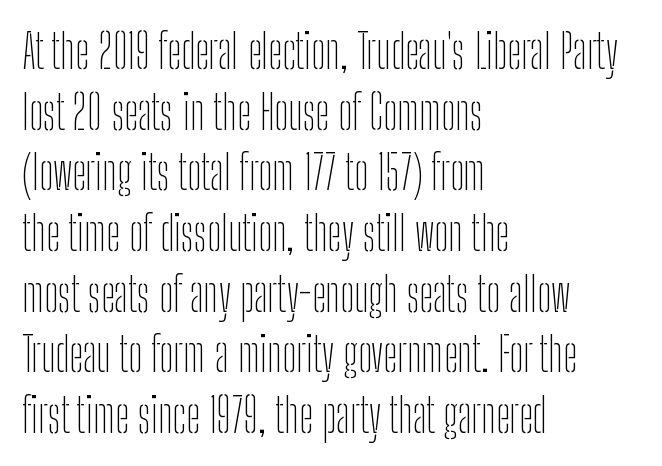
{"serif": "no", "italic": "no", "bold": "no", "weight": "thin", "width": "condensed", "stroke_contrast": "low", "x_height": "medium", "monospaced": "no", "underline": "no", "align": "left", "line_spacing": "normal", "line_spacing_ratio": 1.29, "letter_spacing": "normal", "letter_spacing_em": 0.0, "glyph_px": 47}
